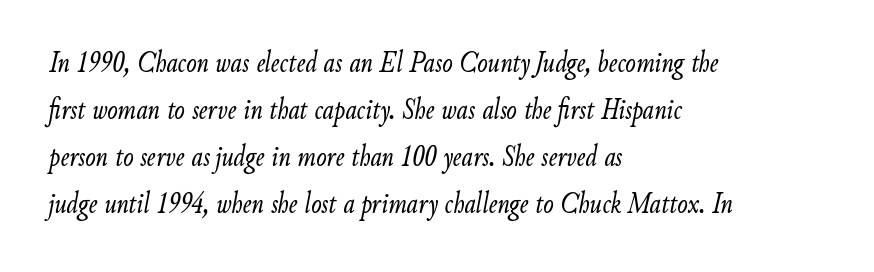
You can tell it's italic because the verticals aren't actually vertical. Glance below the letters and you will spot only blank space. Reading down the block, your eye returns to a fixed left position each line. The weight would be labelled regular, book, light, or lighter still.
